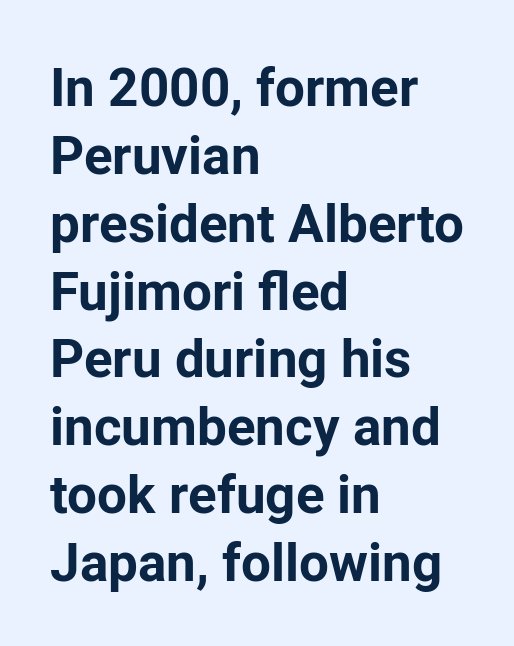
Q: Is the text bold? A: Yes.
Q: Is the text italic (slanted)? A: No, it is upright.
Q: Is the typeface a serif or a sans-serif typeface? A: Sans-serif.
Q: Is the text underlined? A: No.
Q: How is the paragraph aligned? A: Left-aligned.
Q: Is the spacing between letters normal or unusually wide? A: Normal.
Q: Is the spacing between lines tight, normal or loose? A: Normal.
Q: Width (condensed, normal, or wide)? A: Normal.
Q: Stroke contrast? A: Low.
Q: x-height? A: Medium.
Q: Monospaced? A: No.
